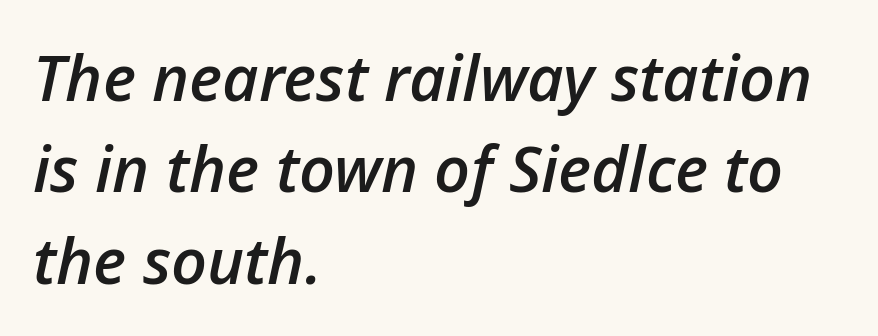
Q: Is the text bold? A: Semi-bold.
Q: Is the text italic (slanted)? A: Yes, it leans right by about 12 degrees.
Q: Is the text underlined? A: No.
Q: How is the paragraph aligned? A: Left-aligned.
Q: Is the spacing between letters normal or unusually wide? A: Normal.
Q: Is the spacing between lines tight, normal or loose? A: Normal.
Q: Width (condensed, normal, or wide)? A: Normal.
Q: Stroke contrast? A: Low.
Q: x-height? A: Medium.
Q: Monospaced? A: No.
